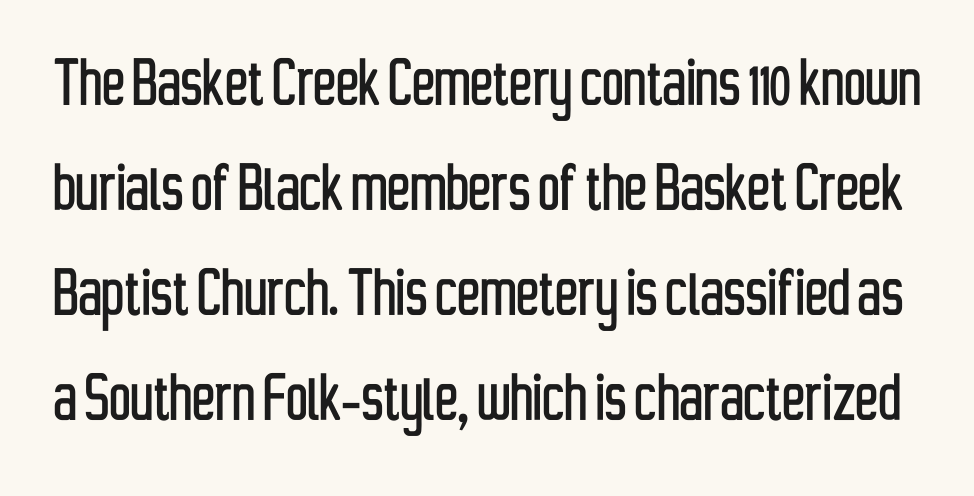
{"serif": "no", "italic": "no", "width": "condensed", "stroke_contrast": "low", "x_height": "medium", "monospaced": "no", "underline": "no", "line_spacing": "normal", "line_spacing_ratio": 1.38, "letter_spacing": "normal", "letter_spacing_em": 0.0, "glyph_px": 76}
